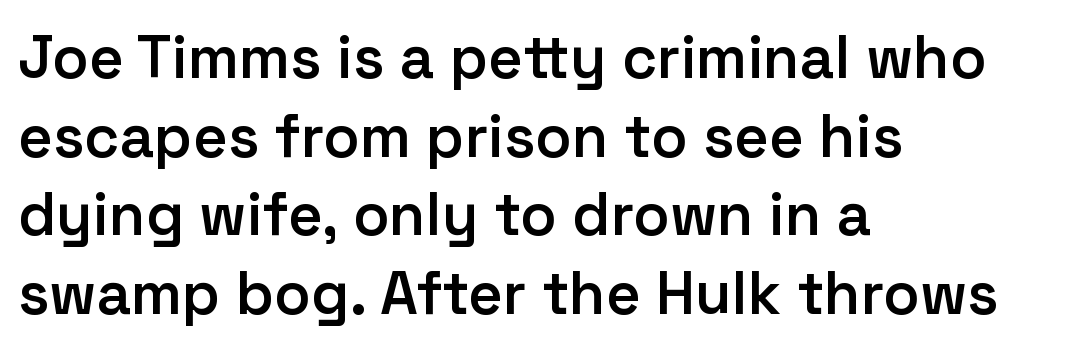
{"serif": "no", "italic": "no", "bold": "semi", "weight": "semibold", "width": "normal", "stroke_contrast": "low", "x_height": "medium", "monospaced": "no", "underline": "no", "align": "left", "line_spacing": "normal", "line_spacing_ratio": 1.31, "letter_spacing": "normal", "letter_spacing_em": 0.0, "glyph_px": 60}
